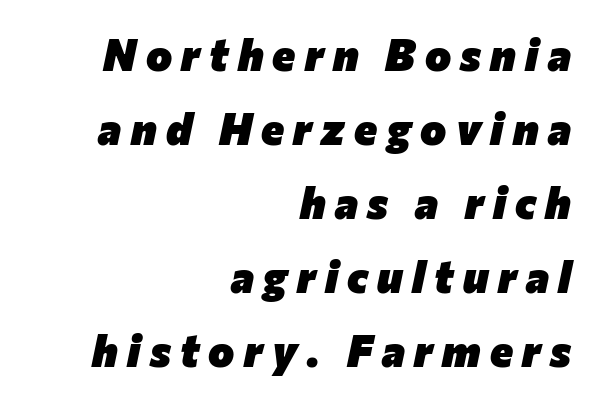
The text block is weighted toward the right margin, trailing off unevenly leftward. This sample uses expanded letter spacing, leaving extra air between glyphs. When letters slant like this, we call the style italic. Successive baselines arrive at the customary interval. Varying glyph widths throughout — classic text-font behaviour.
